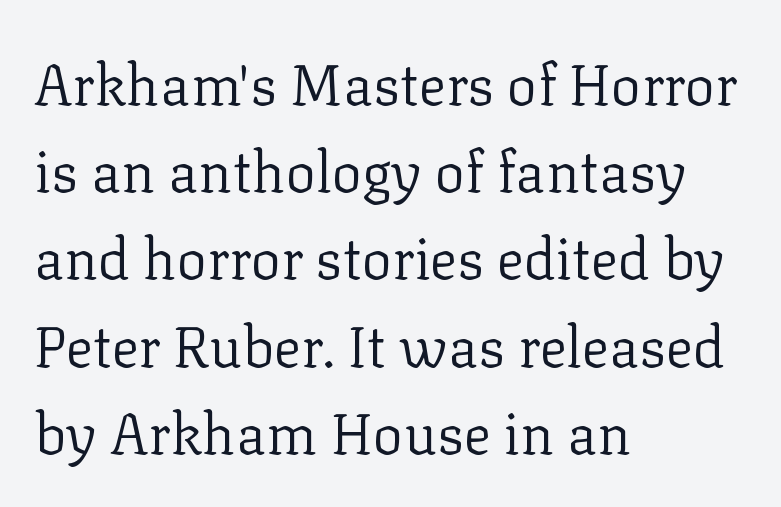
The image shows 57 px regular-weight serif type, upright; set left-aligned, normal line spacing (1.53x), normal letter spacing, not underlined; low stroke contrast and a medium x-height.
